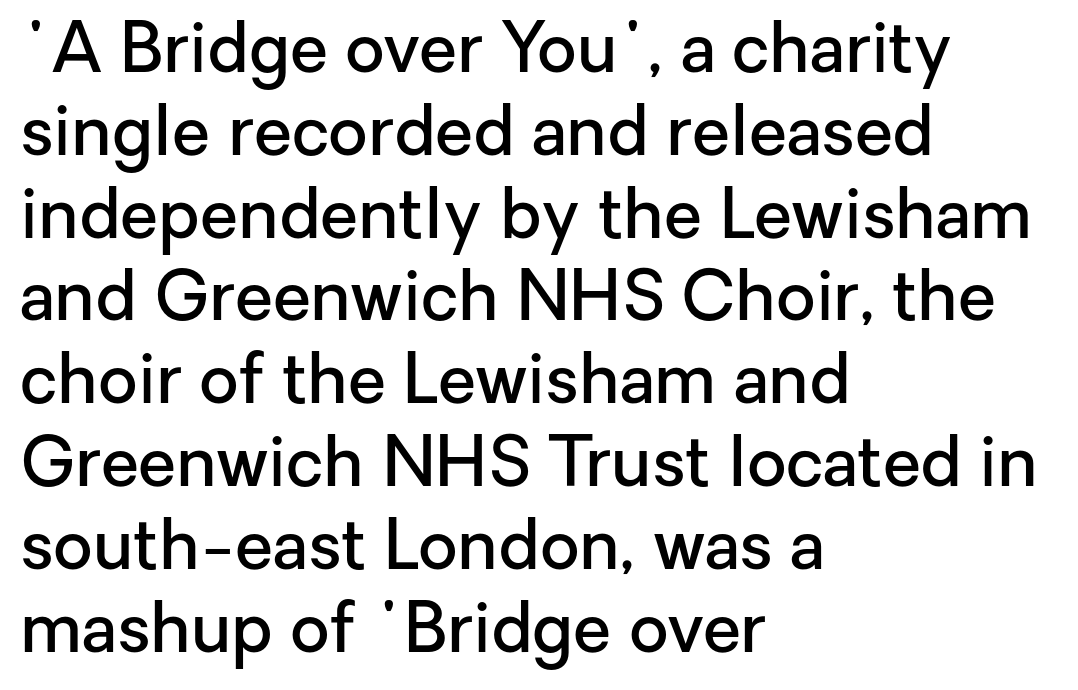
Q: Is the text bold? A: Semi-bold.
Q: Is the text italic (slanted)? A: No, it is upright.
Q: Is the typeface a serif or a sans-serif typeface? A: Sans-serif.
Q: Is the text underlined? A: No.
Q: How is the paragraph aligned? A: Left-aligned.
Q: Is the spacing between letters normal or unusually wide? A: Normal.
Q: Width (condensed, normal, or wide)? A: Normal.
Q: Stroke contrast? A: Low.
Q: x-height? A: Medium.
Q: Monospaced? A: No.
